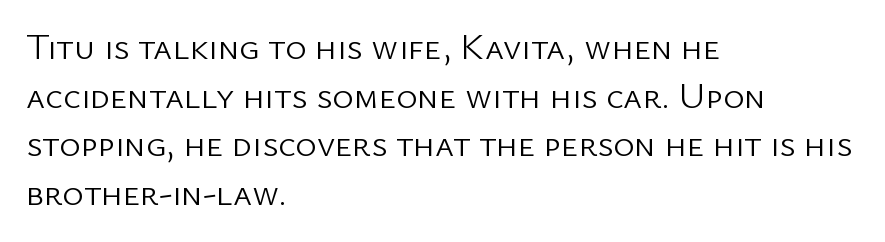
Each new line begins a customary step beneath the previous one. Character widths vary here, with narrow letters taking less room than wide ones. Glyph-to-glyph distance matches everyday printed text. The rendering anchors every line to the left-hand side.
